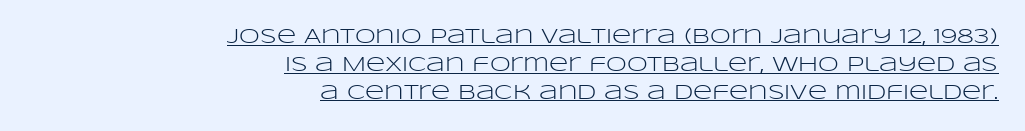
The image shows 21 px text type, upright; set right-aligned, normal line spacing (1.33x), normal letter spacing, underlined.
